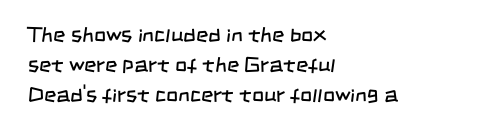
The image shows 21 px text type; set left-aligned, normal line spacing (1.44x), normal letter spacing, not underlined.
